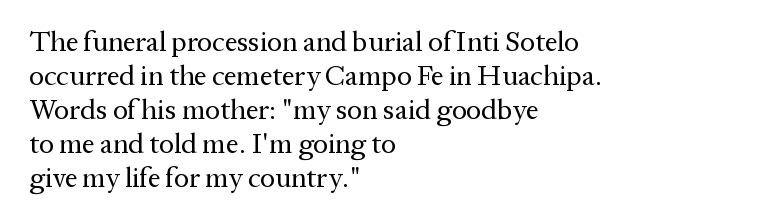
{"serif": "yes", "italic": "no", "bold": "no", "weight": "regular", "width": "normal", "stroke_contrast": "medium", "x_height": "medium", "monospaced": "no", "underline": "no", "align": "left", "line_spacing_ratio": 1.21, "letter_spacing": "normal", "letter_spacing_em": 0.0, "glyph_px": 28}
